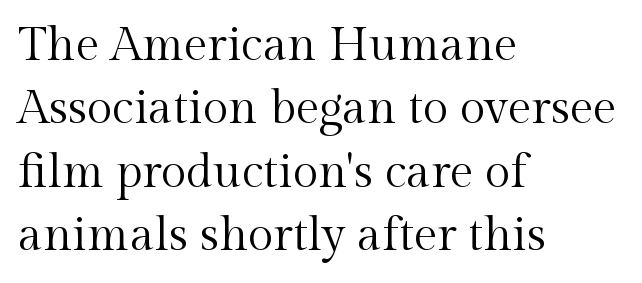
{"serif": "yes", "italic": "no", "bold": "no", "weight": "regular", "width": "normal", "x_height": "medium", "monospaced": "no", "underline": "no", "align": "left", "line_spacing": "normal", "line_spacing_ratio": 1.35, "letter_spacing": "normal", "letter_spacing_em": 0.0, "glyph_px": 47}
